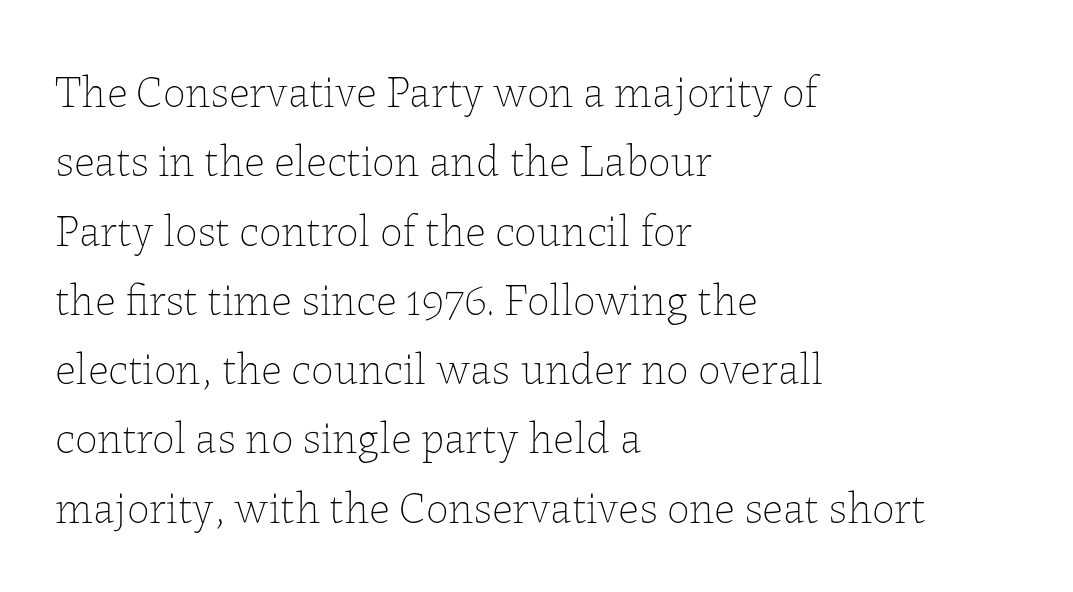
The image shows 45 px thin type, upright; set left-aligned, normal line spacing (1.54x), normal letter spacing, not underlined; low stroke contrast and a medium x-height.
